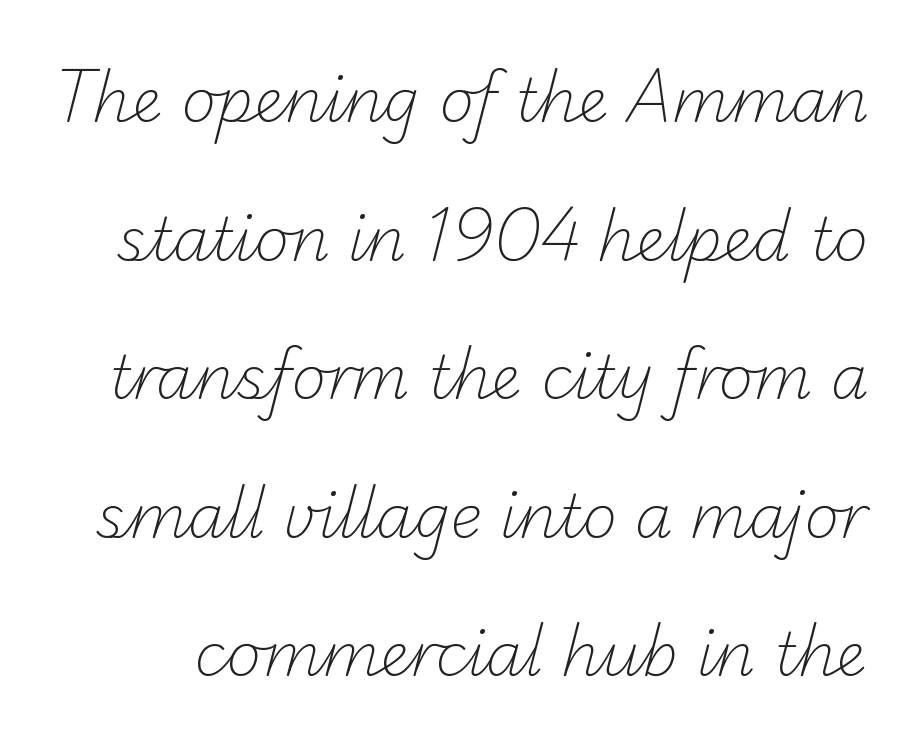
{"serif": "no", "bold": "no", "weight": "light", "width": "normal", "stroke_contrast": "low", "x_height": "small", "monospaced": "no", "underline": "no", "line_spacing": "loose", "line_spacing_ratio": 2.31, "letter_spacing": "normal", "letter_spacing_em": 0.0, "glyph_px": 60}
